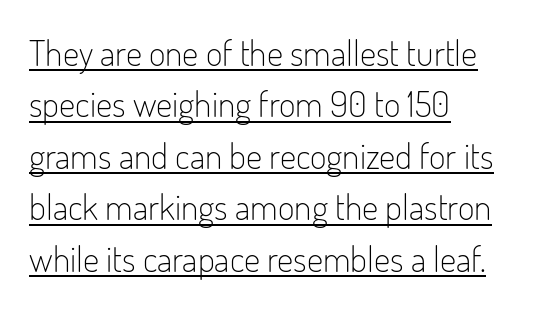
The image shows 36 px light, condensed sans-serif type, upright; set left-aligned, normal line spacing (1.43x), normal letter spacing, underlined; low stroke contrast and a small x-height.
